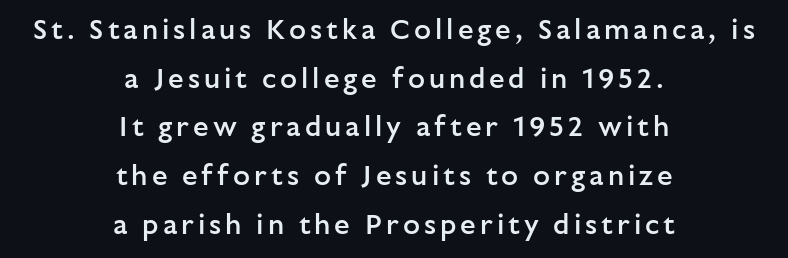
Q: Is the text bold? A: Semi-bold.
Q: Is the text italic (slanted)? A: No, it is upright.
Q: Is the typeface a serif or a sans-serif typeface? A: Sans-serif.
Q: Is the text underlined? A: No.
Q: How is the paragraph aligned? A: Centered.
Q: Width (condensed, normal, or wide)? A: Normal.
Q: Stroke contrast? A: Low.
Q: x-height? A: Medium.
Q: Monospaced? A: No.
